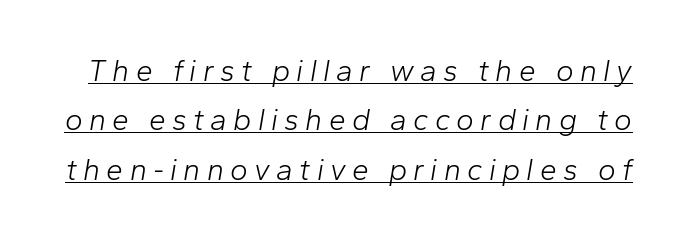
Q: Is the text bold? A: No.
Q: Is the text italic (slanted)? A: Yes, it leans right by about 10 degrees.
Q: Is the text underlined? A: Yes.
Q: Is the spacing between letters normal or unusually wide? A: Unusually wide.
Q: Is the spacing between lines tight, normal or loose? A: Normal.
Q: Width (condensed, normal, or wide)? A: Normal.
Q: Stroke contrast? A: Low.
Q: x-height? A: Medium.
Q: Monospaced? A: No.
